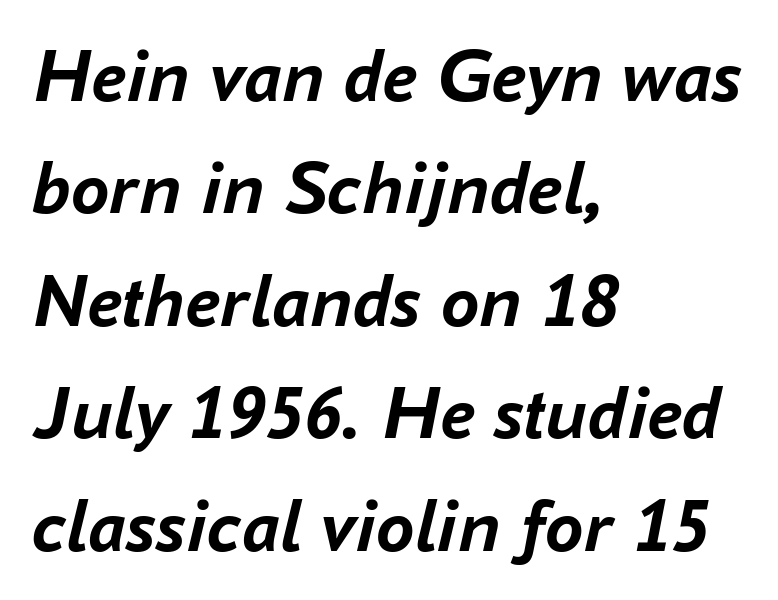
{"italic": "yes", "lean": "right", "slant_degrees": 16, "bold": "yes", "weight": "semibold", "width": "normal", "stroke_contrast": "low", "x_height": "medium", "monospaced": "no", "underline": "no", "align": "left", "line_spacing": "normal", "line_spacing_ratio": 1.46, "letter_spacing": "normal", "letter_spacing_em": 0.0, "glyph_px": 77}
